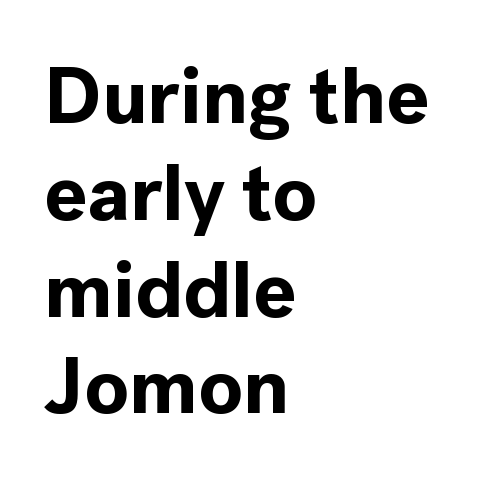
Notice how the passage keeps a crisp vertical edge on the left only. Spacing between characters is what you'd get straight out of the box. Quick note: underline off. The characters display no serif detailing; their extremities are plain.
